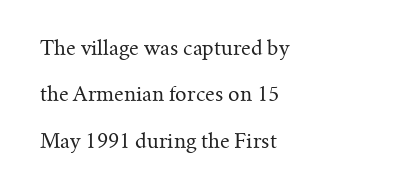
The image shows 20 px text type, upright; set left-aligned, loose line spacing (2.32x), normal letter spacing, not underlined.
